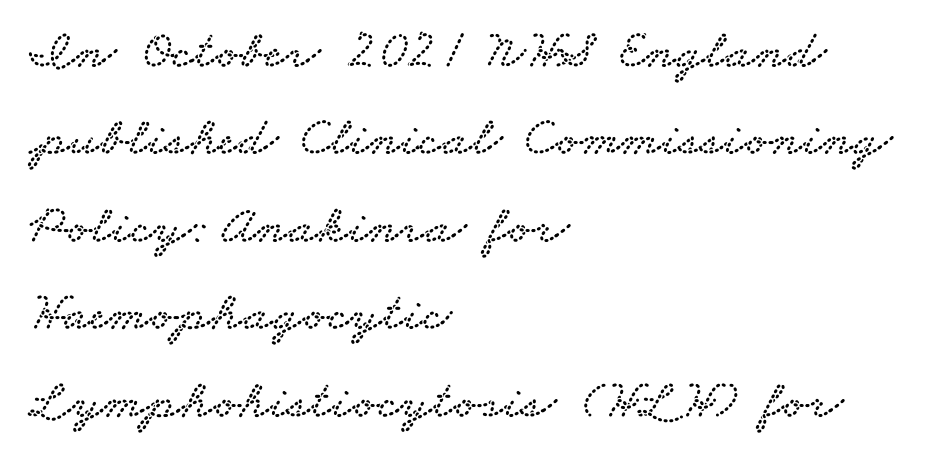
Q: Is the typeface a serif or a sans-serif typeface? A: Serif.
Q: Is the text underlined? A: No.
Q: How is the paragraph aligned? A: Left-aligned.
Q: Is the spacing between letters normal or unusually wide? A: Normal.
Q: Is the spacing between lines tight, normal or loose? A: Normal.
Q: Width (condensed, normal, or wide)? A: Wide.
Q: Stroke contrast? A: Low.
Q: x-height? A: Small.
Q: Monospaced? A: No.
